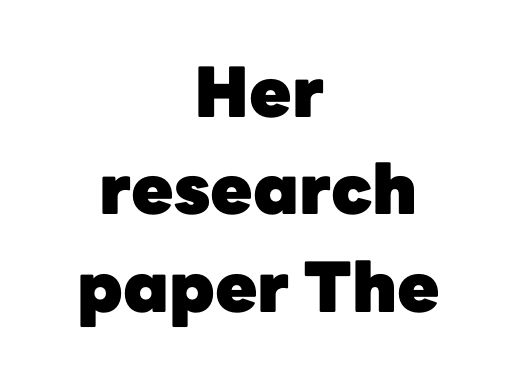
{"serif": "no", "italic": "no", "bold": "yes", "weight": "heavy", "width": "normal", "stroke_contrast": "low", "x_height": "medium", "monospaced": "no", "underline": "no", "align": "center", "line_spacing": "normal", "line_spacing_ratio": 1.41, "letter_spacing": "normal", "letter_spacing_em": 0.0, "glyph_px": 69}
